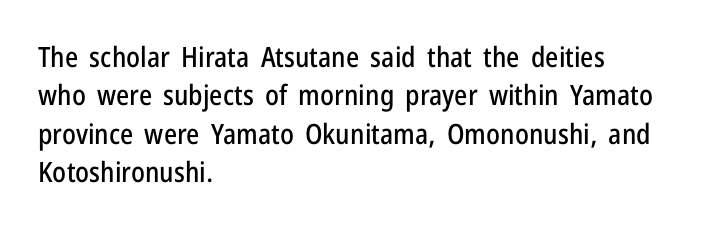
The image shows 28 px condensed sans-serif type, upright; set left-aligned, normal line spacing (1.37x), normal letter spacing, not underlined; low stroke contrast and a medium x-height.
